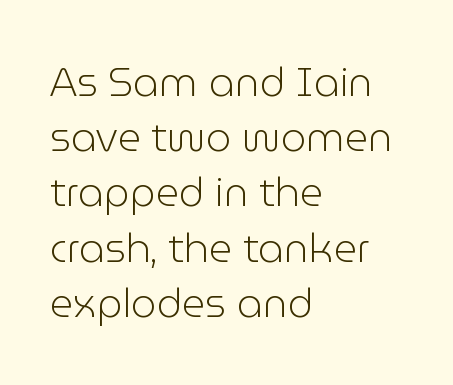
{"serif": "no", "italic": "no", "bold": "no", "weight": "light", "width": "normal", "stroke_contrast": "low", "x_height": "medium", "monospaced": "no", "underline": "no", "align": "left", "line_spacing": "normal", "line_spacing_ratio": 1.38, "letter_spacing": "normal", "letter_spacing_em": 0.0, "glyph_px": 40}
